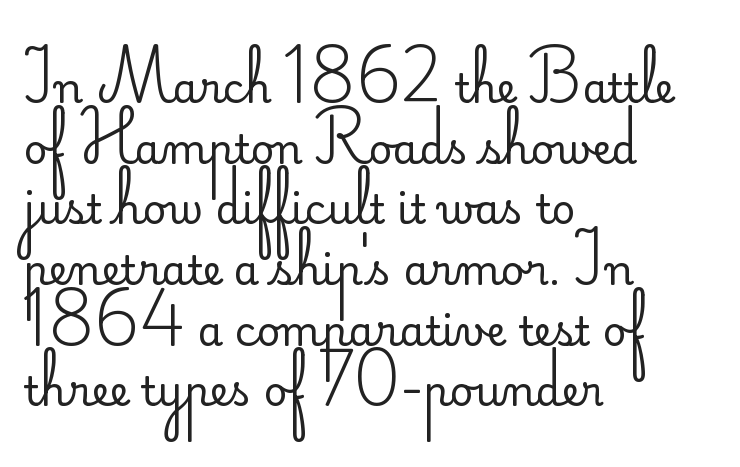
The passage shown stacks its lines at a standard gap. The lines are quadded left. Stems here are at most as thick as an everyday book face. The tracking reads as untouched default to a designer's eye.
